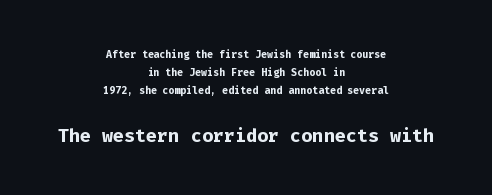
{"italic": "no", "bold": "yes", "underline": "no", "align": "center", "line_spacing": "normal", "line_spacing_ratio": 1.3, "letter_spacing": "normal", "letter_spacing_em": 0.0, "larger_block": "second", "size_ratio": 1.86, "glyph_px": 26}
